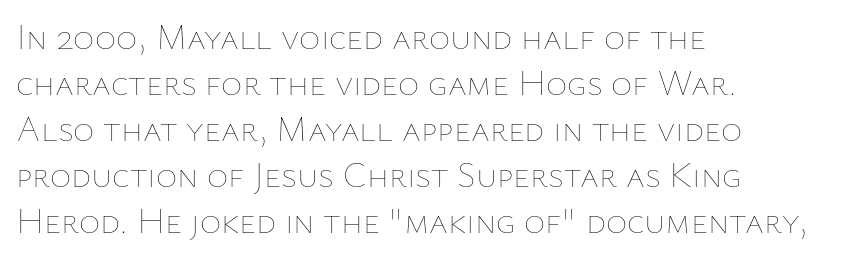
The image shows 36 px thin type, upright; set left-aligned, normal line spacing (1.28x), normal letter spacing, not underlined; low stroke contrast and a medium x-height.
